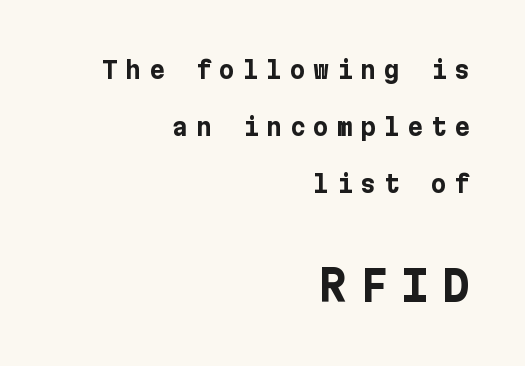
{"serif": "no", "italic": "no", "bold": "yes", "weight": "bold", "width": "normal", "stroke_contrast": "low", "x_height": "medium", "underline": "no", "align": "right", "line_spacing": "loose", "line_spacing_ratio": 2.38, "letter_spacing": "wide", "letter_spacing_em": 0.33, "larger_block": "second", "size_ratio": 1.75, "glyph_px": 42}
